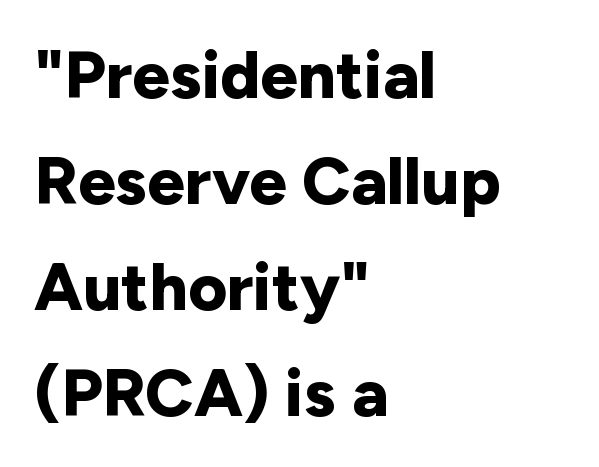
A typesetter would call this leading conventional body-copy spacing. The face used here is proportionally spaced, like ordinary book or web type. Descender tails drop into unmarked territory. Compared with a centered layout, this one pins lines to the left instead.
